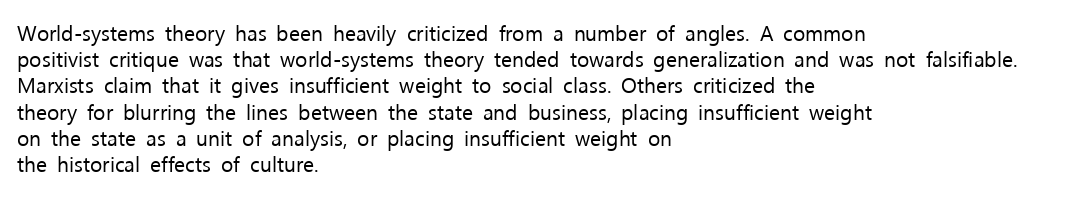
{"italic": "no", "bold": "no", "underline": "no", "align": "left", "line_spacing": "normal", "line_spacing_ratio": 1.25, "letter_spacing": "normal", "letter_spacing_em": 0.0, "glyph_px": 21}
